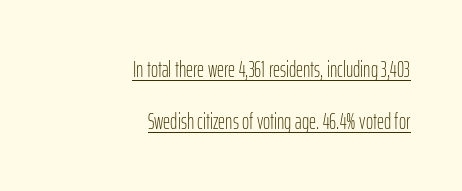
{"italic": "no", "bold": "no", "underline": "yes", "align": "right", "line_spacing": "loose", "line_spacing_ratio": 2.35, "letter_spacing": "normal", "letter_spacing_em": 0.0, "glyph_px": 22}
